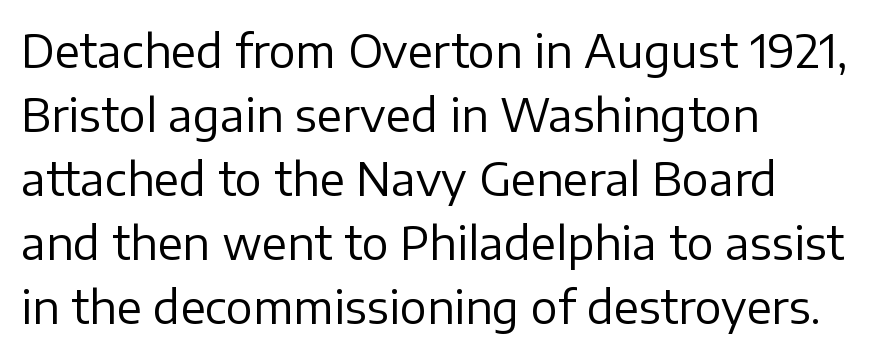
Q: Is the text bold? A: No.
Q: Is the text italic (slanted)? A: No, it is upright.
Q: Is the typeface a serif or a sans-serif typeface? A: Sans-serif.
Q: Is the text underlined? A: No.
Q: How is the paragraph aligned? A: Left-aligned.
Q: Is the spacing between letters normal or unusually wide? A: Normal.
Q: Is the spacing between lines tight, normal or loose? A: Normal.
Q: Width (condensed, normal, or wide)? A: Normal.
Q: Stroke contrast? A: Low.
Q: x-height? A: Medium.
Q: Monospaced? A: No.
